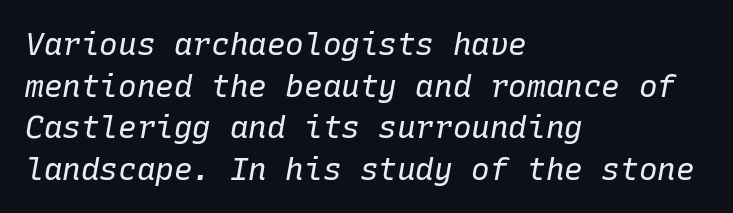
Q: Is the text bold? A: No.
Q: Is the text italic (slanted)? A: Yes, it leans right by about 10 degrees.
Q: Is the text underlined? A: No.
Q: How is the paragraph aligned? A: Left-aligned.
Q: Is the spacing between letters normal or unusually wide? A: Normal.
Q: Is the spacing between lines tight, normal or loose? A: Normal.
Q: Width (condensed, normal, or wide)? A: Normal.
Q: Stroke contrast? A: Low.
Q: x-height? A: Medium.
Q: Monospaced? A: Yes.
